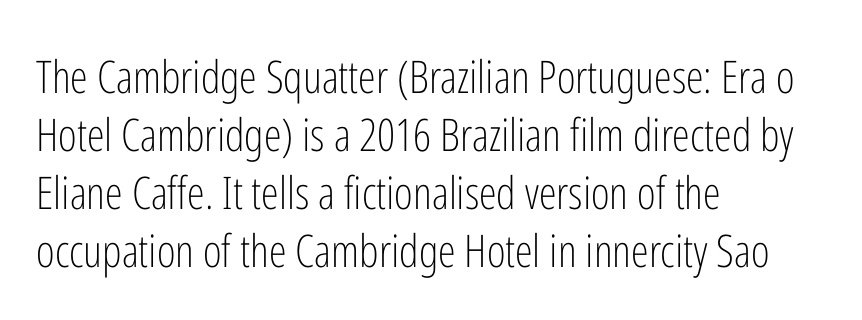
The image shows 45 px light, condensed sans-serif type, upright; set left-aligned, normal line spacing (1.29x), normal letter spacing, not underlined; low stroke contrast and a medium x-height.
